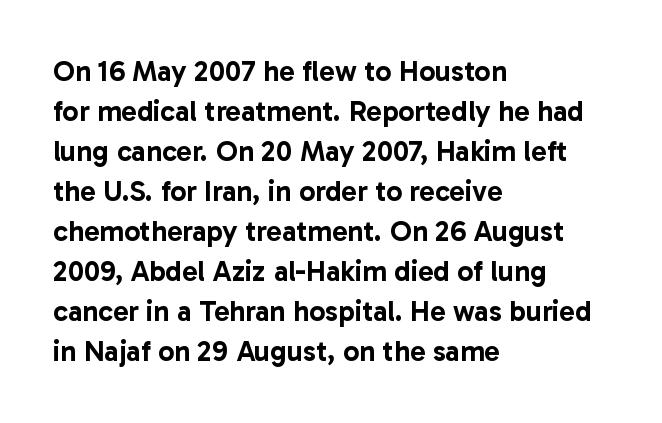
{"serif": "no", "italic": "no", "width": "normal", "stroke_contrast": "low", "x_height": "medium", "monospaced": "no", "underline": "no", "align": "left", "line_spacing": "normal", "line_spacing_ratio": 1.38, "letter_spacing": "normal", "letter_spacing_em": 0.0, "glyph_px": 29}
